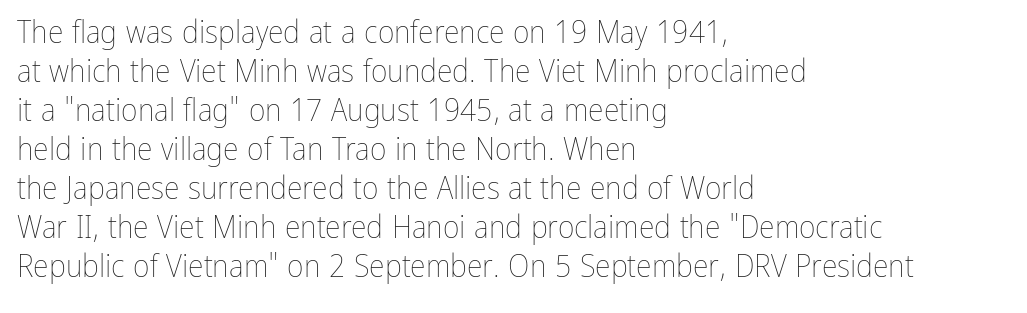
No chunkiness to these letters — they're not bold. These lines are rendered in a variable-pitch font. Clear beneath every line of the passage. Every stem runs plumb, perpendicular to the baseline.
